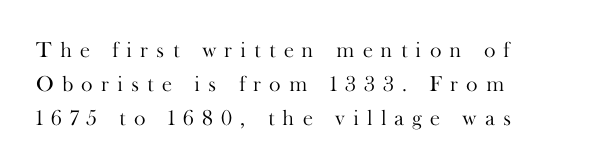
The letterforms sit at book weight or below. The glyphs are unaccompanied by any horizontal stroke below them. The typesetter chose a ragged-right arrangement here. Vertical spacing — default. When letters stand straight like this, we call the style roman or upright. The letterforms stand isolated, each surrounded by extra space.
